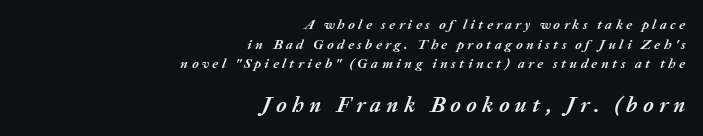
{"italic": "yes", "lean": "right", "slant_degrees": 20, "bold": "yes", "underline": "no", "align": "right", "line_spacing": "normal", "line_spacing_ratio": 1.41, "letter_spacing": "wide", "letter_spacing_em": 0.24, "larger_block": "second", "size_ratio": 1.57, "glyph_px": 22}
